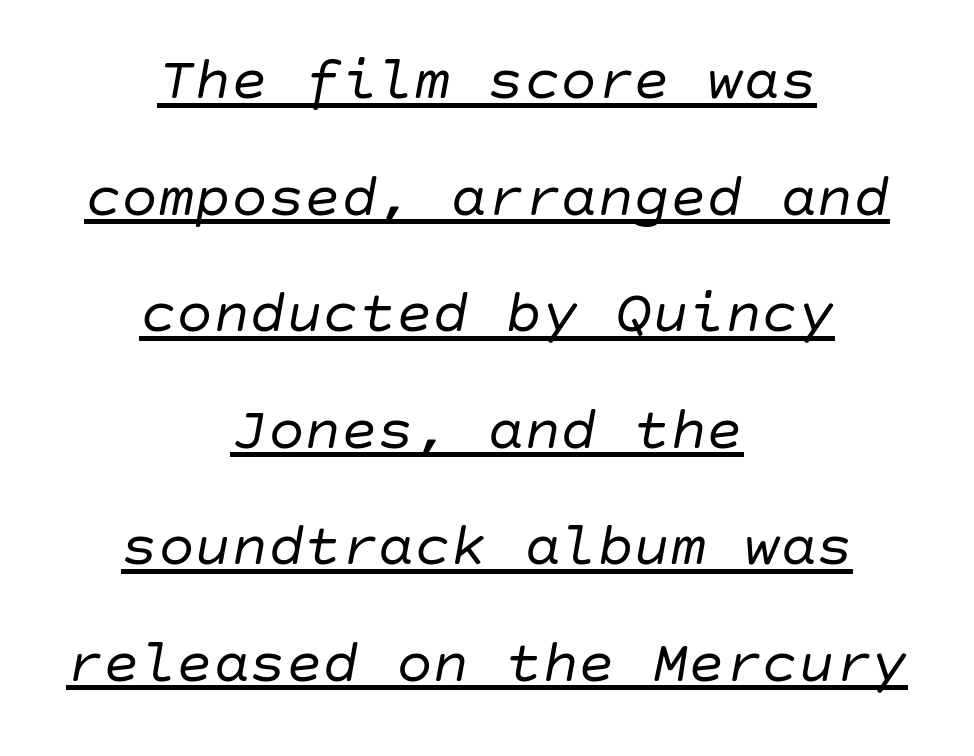
The image shows 61 px regular-weight type, italic (leaning right); set centered, loose line spacing (1.91x), normal letter spacing, underlined; low stroke contrast and a large x-height.
